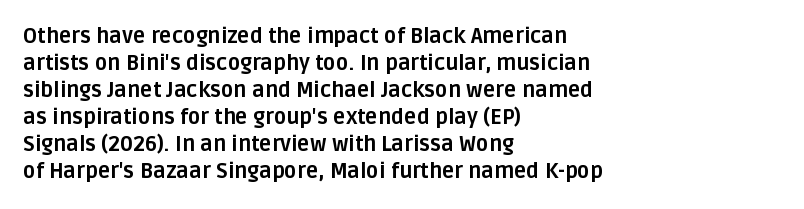
Q: Is the text bold? A: Yes.
Q: Is the text italic (slanted)? A: No, it is upright.
Q: Is the text underlined? A: No.
Q: How is the paragraph aligned? A: Left-aligned.
Q: Is the spacing between letters normal or unusually wide? A: Normal.
Q: Is the spacing between lines tight, normal or loose? A: Normal.
